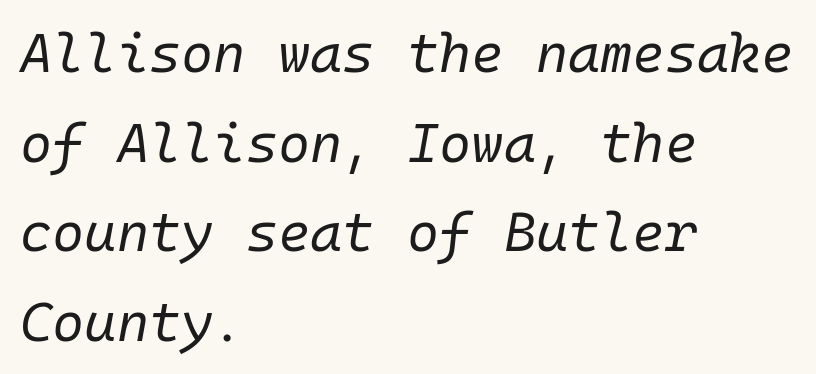
Here the glyphs are tracked normally, forming tight word shapes. Glance below the letters and you will spot only blank space. The rendering applies a slant to the glyphs. If you drew a ruler down the left edge, every line would touch it. Nothing heavy about these letters — not bold at all. Each new line begins a customary step beneath the previous one.
